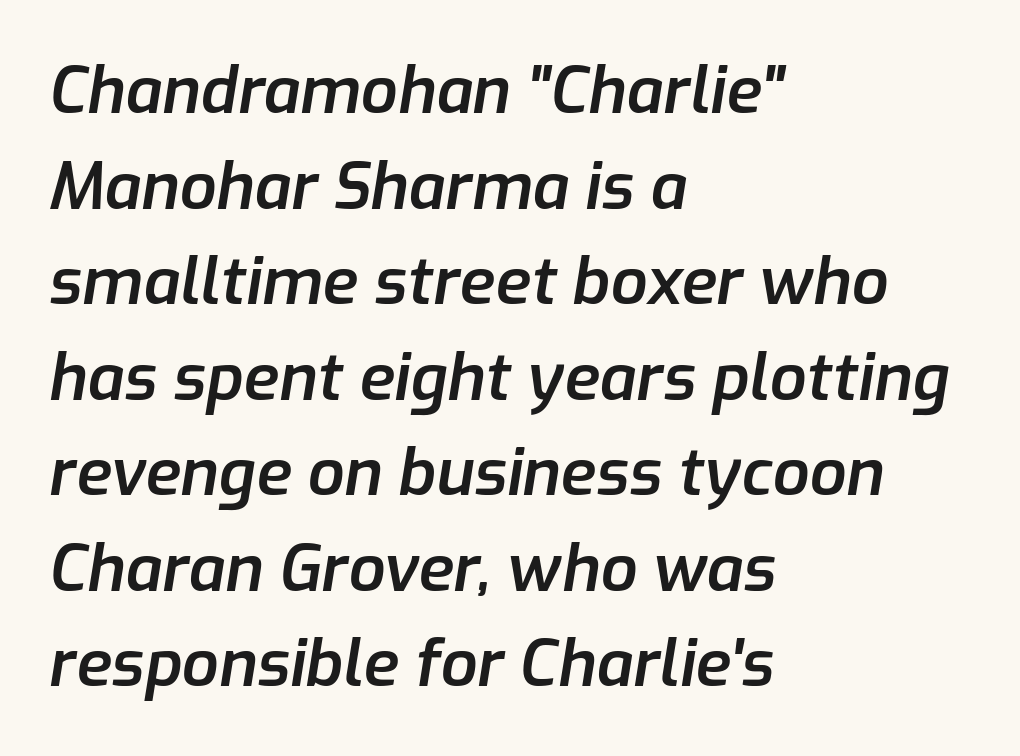
Q: Is the text bold? A: Semi-bold.
Q: Is the text italic (slanted)? A: Yes, it leans right by about 9 degrees.
Q: Is the text underlined? A: No.
Q: How is the paragraph aligned? A: Left-aligned.
Q: Is the spacing between letters normal or unusually wide? A: Normal.
Q: Is the spacing between lines tight, normal or loose? A: Normal.
Q: Width (condensed, normal, or wide)? A: Normal.
Q: Stroke contrast? A: Low.
Q: x-height? A: Medium.
Q: Monospaced? A: No.
